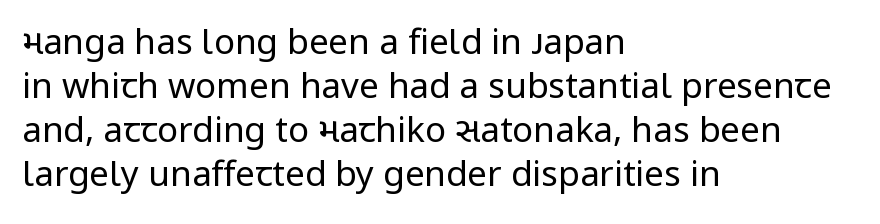
Q: Is the text bold? A: No.
Q: Is the text italic (slanted)? A: No, it is upright.
Q: Is the typeface a serif or a sans-serif typeface? A: Sans-serif.
Q: Is the text underlined? A: No.
Q: How is the paragraph aligned? A: Left-aligned.
Q: Is the spacing between letters normal or unusually wide? A: Normal.
Q: Is the spacing between lines tight, normal or loose? A: Normal.
Q: Width (condensed, normal, or wide)? A: Normal.
Q: Stroke contrast? A: Low.
Q: x-height? A: Medium.
Q: Monospaced? A: No.
